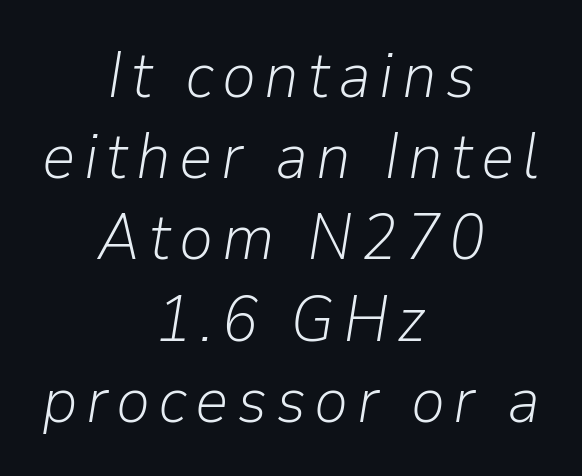
{"italic": "yes", "lean": "right", "slant_degrees": 9, "bold": "no", "weight": "light", "width": "normal", "stroke_contrast": "low", "x_height": "medium", "monospaced": "no", "underline": "no", "align": "center", "line_spacing": "normal", "line_spacing_ratio": 1.25, "glyph_px": 65}
